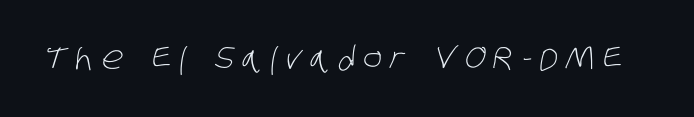
The image shows 32 px light, condensed sans-serif type; set unusually wide letter spacing (+0.25 em), not underlined; low stroke contrast and a large x-height.
